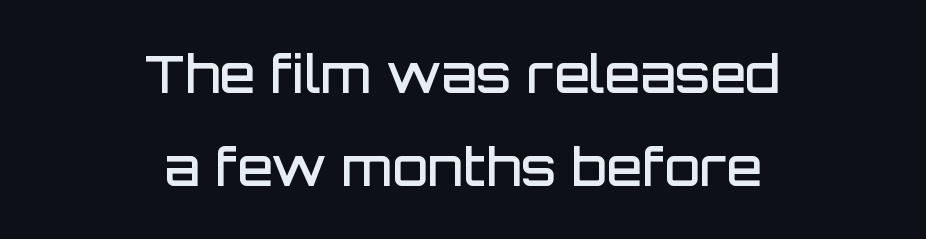
Q: Is the text bold? A: Semi-bold.
Q: Is the text italic (slanted)? A: No, it is upright.
Q: Is the typeface a serif or a sans-serif typeface? A: Sans-serif.
Q: Is the text underlined? A: No.
Q: How is the paragraph aligned? A: Centered.
Q: Is the spacing between letters normal or unusually wide? A: Normal.
Q: Width (condensed, normal, or wide)? A: Normal.
Q: Stroke contrast? A: Low.
Q: x-height? A: Large.
Q: Monospaced? A: No.
